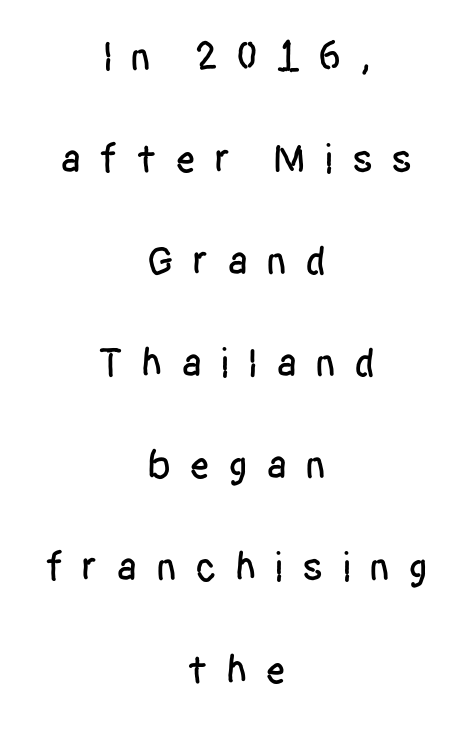
Q: Is the text italic (slanted)? A: No, it is upright.
Q: Is the typeface a serif or a sans-serif typeface? A: Sans-serif.
Q: Is the text underlined? A: No.
Q: How is the paragraph aligned? A: Centered.
Q: Is the spacing between letters normal or unusually wide? A: Unusually wide.
Q: Is the spacing between lines tight, normal or loose? A: Loose.
Q: Width (condensed, normal, or wide)? A: Condensed.
Q: Stroke contrast? A: Low.
Q: x-height? A: Large.
Q: Monospaced? A: No.
